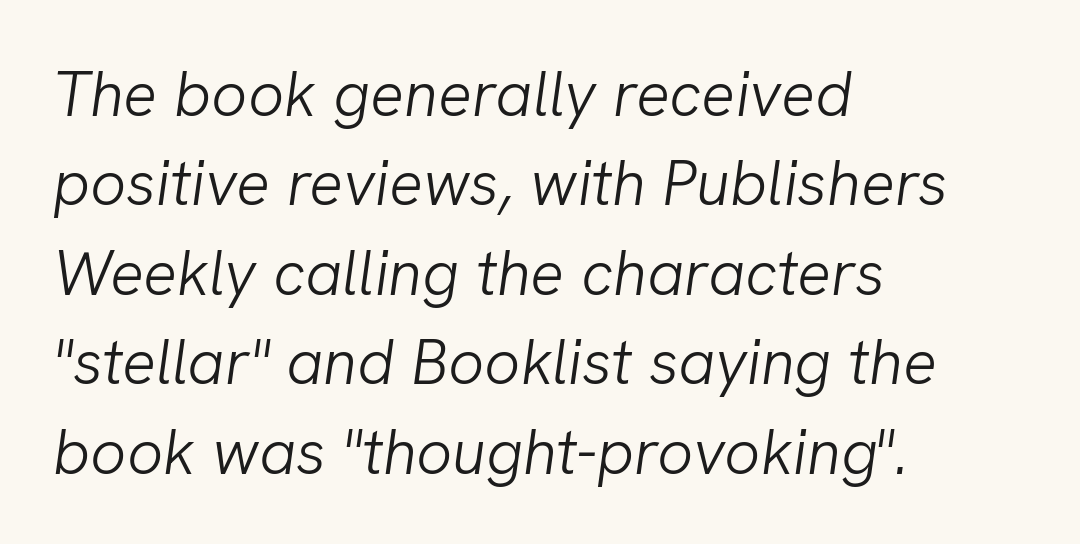
{"italic": "yes", "lean": "right", "slant_degrees": 8, "bold": "no", "weight": "light", "width": "normal", "stroke_contrast": "low", "x_height": "medium", "monospaced": "no", "underline": "no", "align": "left", "line_spacing": "normal", "line_spacing_ratio": 1.42, "letter_spacing": "normal", "letter_spacing_em": 0.0, "glyph_px": 63}
